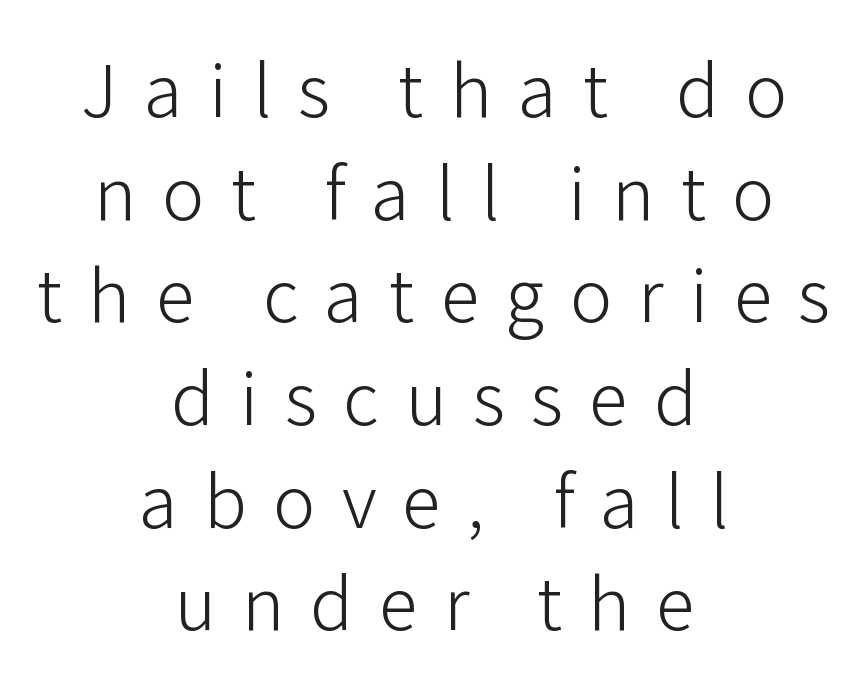
The image shows 79 px light sans-serif type, upright; set centered, normal line spacing (1.3x), unusually wide letter spacing (+0.33 em), not underlined; low stroke contrast and a medium x-height.
